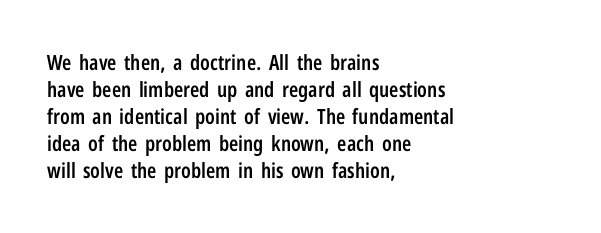
The typography opts for an upright posture over an oblique one. The typesetting leans somewhat heavy: a semibold. Look at the tracking — it's just the regular setting, nothing added. Bare-footed words on every line. Summary of vertical rhythm: regular, with standard interline spacing. The paragraph shown leans on its left margin.
